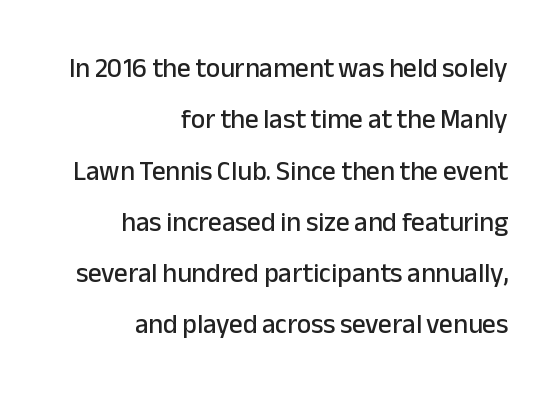
The image shows 27 px text type, upright; set right-aligned, loose line spacing (1.9x), normal letter spacing, not underlined.
